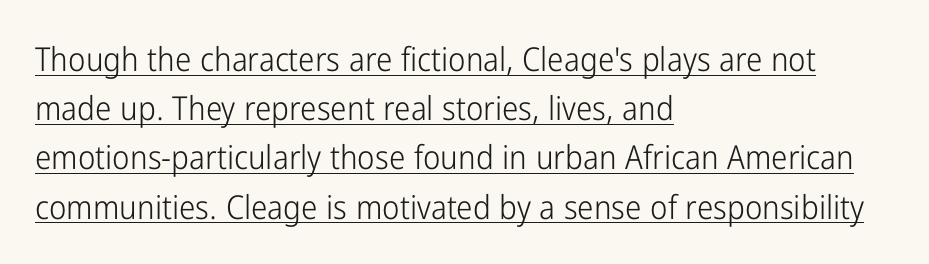
The strokes carry an ordinary text weight at most. Every character sits straight up, as roman type does. If you measured baseline to baseline, you'd find a middling distance. Students, observe the line beneath the letters — that is underlining.
